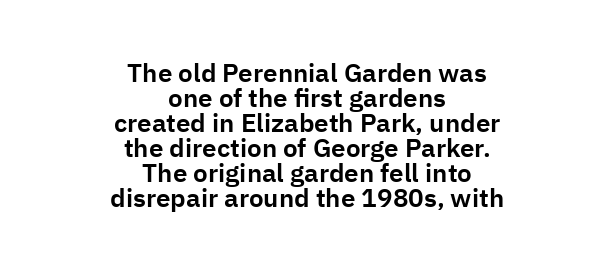
Q: Is the text italic (slanted)? A: No, it is upright.
Q: Is the text underlined? A: No.
Q: How is the paragraph aligned? A: Centered.
Q: Is the spacing between letters normal or unusually wide? A: Normal.
Q: Is the spacing between lines tight, normal or loose? A: Tight.
